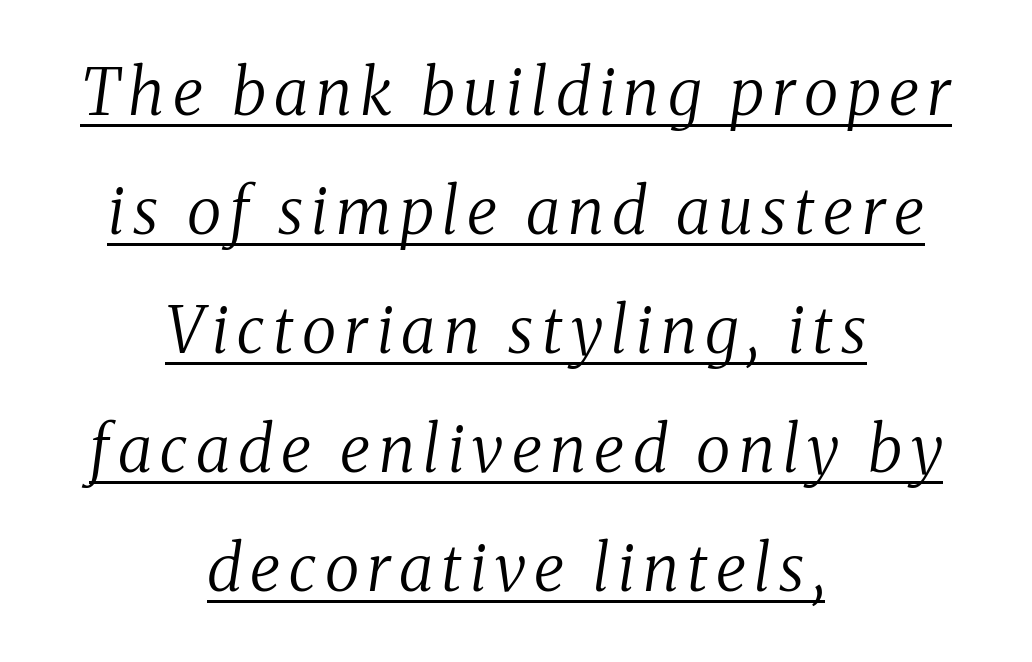
The image shows 64 px regular-weight serif type, italic (leaning right); set centered, line spacing 1.86x, underlined; medium stroke contrast and a medium x-height.
